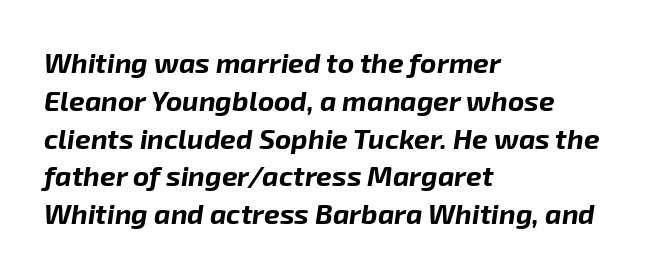
{"italic": "yes", "lean": "right", "slant_degrees": 8, "bold": "yes", "weight": "bold", "width": "normal", "stroke_contrast": "low", "x_height": "medium", "monospaced": "no", "underline": "no", "align": "left", "line_spacing": "normal", "line_spacing_ratio": 1.35, "letter_spacing": "normal", "letter_spacing_em": 0.0, "glyph_px": 28}
